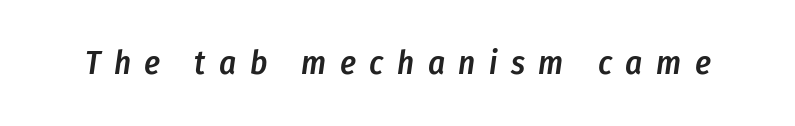
The image shows 33 px semibold, condensed type, italic (leaning right); set unusually wide letter spacing (+0.41 em), not underlined; low stroke contrast and a medium x-height.
